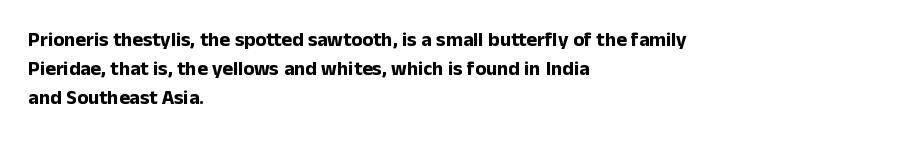
The image shows 20 px bold type, upright; set left-aligned, normal line spacing (1.45x), normal letter spacing, not underlined.
